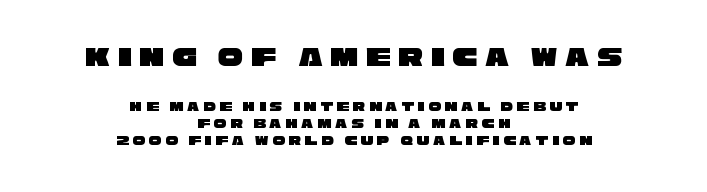
{"serif": "no", "width": "wide", "stroke_contrast": "low", "x_height": "large", "monospaced": "no", "underline": "no", "align": "center", "line_spacing_ratio": 1.21, "letter_spacing": "wide", "letter_spacing_em": 0.27, "larger_block": "first", "size_ratio": 2.0, "glyph_px": 28}
